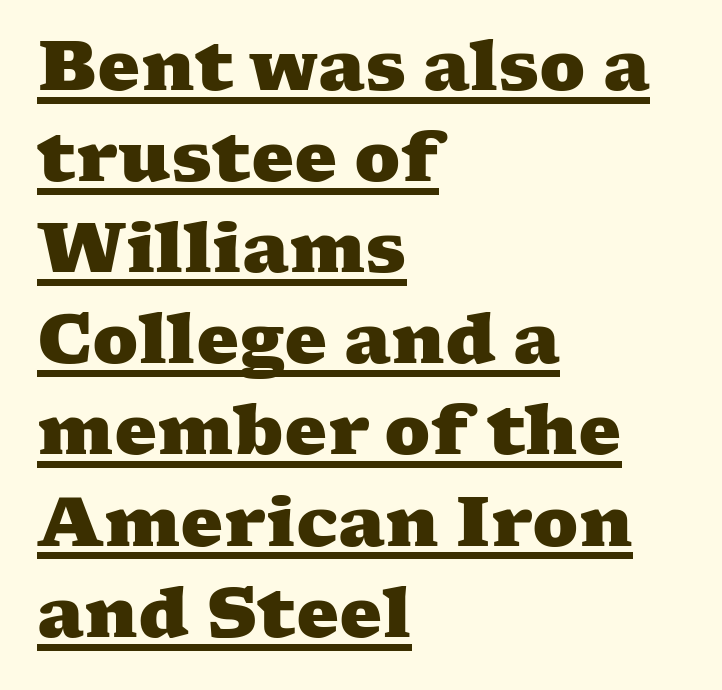
The image shows 68 px heavy, wide serif type; set left-aligned, normal line spacing (1.34x), normal letter spacing, underlined; medium stroke contrast and a medium x-height.
